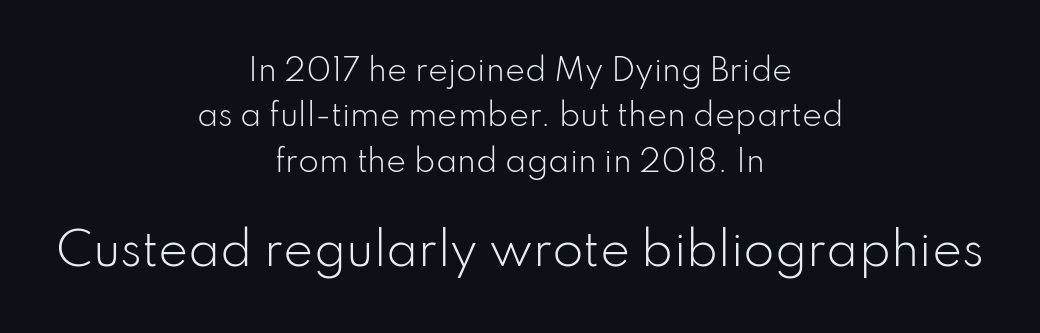
Q: Is the text bold? A: No.
Q: Is the text italic (slanted)? A: No, it is upright.
Q: Is the typeface a serif or a sans-serif typeface? A: Sans-serif.
Q: Is the text underlined? A: No.
Q: How is the paragraph aligned? A: Centered.
Q: Is the spacing between letters normal or unusually wide? A: Normal.
Q: Is the spacing between lines tight, normal or loose? A: Normal.
Q: Which block of text is set in a larger size, the first (top) or the second (bottom)? A: The second (bottom) one.
Q: Width (condensed, normal, or wide)? A: Normal.
Q: Stroke contrast? A: Low.
Q: x-height? A: Small.
Q: Monospaced? A: No.
